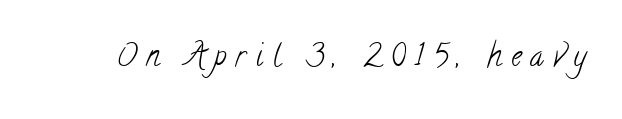
Decoration check: the copy has no underline. Loose tracking; the words dissolve into strings of separated letters. The weight would be labelled regular, book, light, or lighter still.
